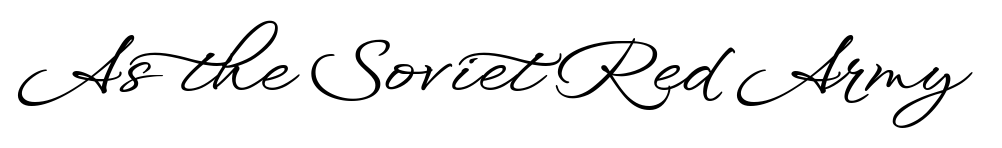
Q: Is the text italic (slanted)? A: Yes.
Q: Is the typeface a serif or a sans-serif typeface? A: Sans-serif.
Q: Is the text underlined? A: No.
Q: Is the spacing between letters normal or unusually wide? A: Normal.
Q: Width (condensed, normal, or wide)? A: Wide.
Q: Stroke contrast? A: Low.
Q: x-height? A: Small.
Q: Monospaced? A: No.
